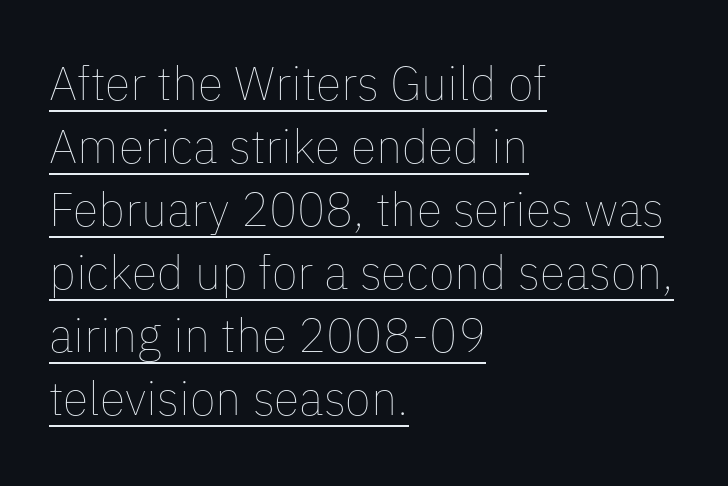
{"italic": "no", "bold": "no", "weight": "thin", "width": "normal", "stroke_contrast": "low", "x_height": "medium", "monospaced": "no", "underline": "yes", "align": "left", "line_spacing": "normal", "line_spacing_ratio": 1.34, "letter_spacing": "normal", "letter_spacing_em": 0.0, "glyph_px": 47}
